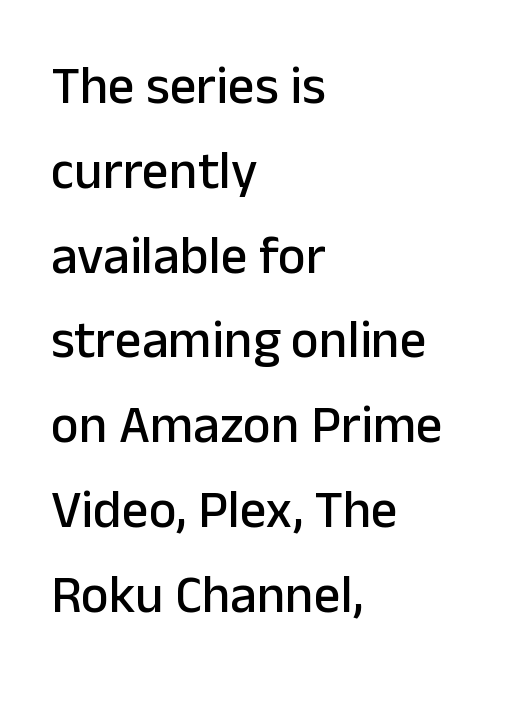
This is roman type, the default non-slanted kind. You can tell from the bare stems that sans-serif type was used. Leading matches the norm, producing a regular column. The gap between lines stays unmarked. This sample has the flowing, uneven cadence of proportional lettering. Does the copy run flush right? No — it runs flush left.
